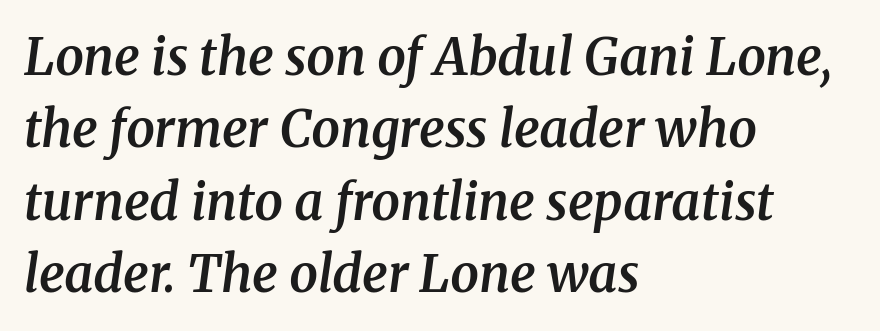
The image shows 51 px semibold serif type, italic (leaning right); set left-aligned, normal line spacing (1.42x), normal letter spacing, not underlined; medium stroke contrast and a medium x-height.
